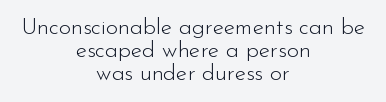
{"italic": "no", "bold": "no", "underline": "no", "align": "center", "line_spacing": "tight", "line_spacing_ratio": 1.0, "letter_spacing": "normal", "letter_spacing_em": 0.0, "glyph_px": 23}
